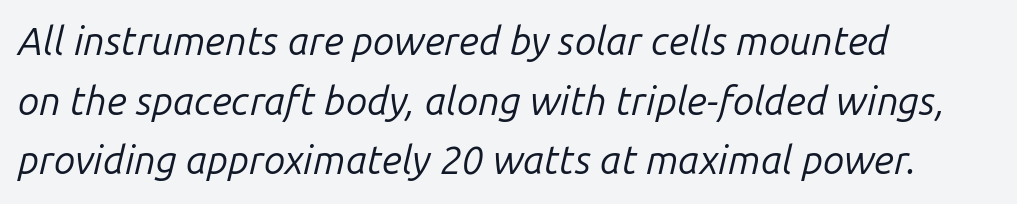
On a weight scale, this lands at 450 or below. The paragraph has a hard left edge and a soft right edge. You can tell it's italic because the verticals aren't actually vertical. Baseline-to-baseline distance is the conventional proportion of letter height.
